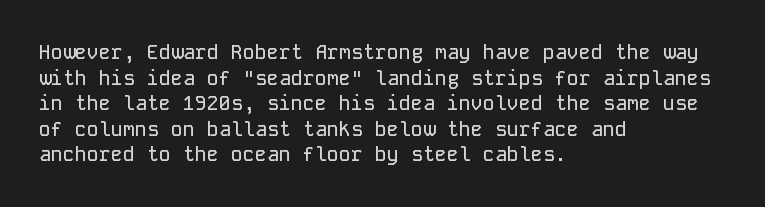
{"italic": "no", "underline": "no", "align": "left", "line_spacing": "normal", "line_spacing_ratio": 1.28, "letter_spacing": "normal", "letter_spacing_em": 0.0, "glyph_px": 20}
